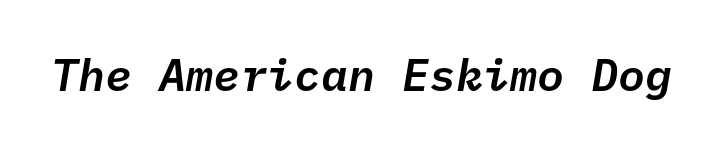
The image shows 45 px text type, italic (leaning right), monospaced; set normal letter spacing, not underlined; low stroke contrast and a medium x-height.
